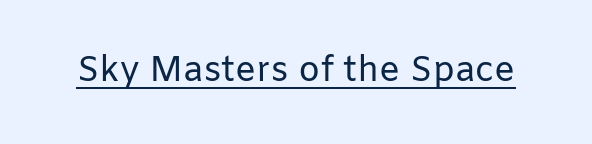
Q: Is the text bold? A: No.
Q: Is the text italic (slanted)? A: No, it is upright.
Q: Is the typeface a serif or a sans-serif typeface? A: Sans-serif.
Q: Is the text underlined? A: Yes.
Q: Is the spacing between letters normal or unusually wide? A: Normal.
Q: Width (condensed, normal, or wide)? A: Normal.
Q: Stroke contrast? A: Low.
Q: x-height? A: Medium.
Q: Monospaced? A: No.
